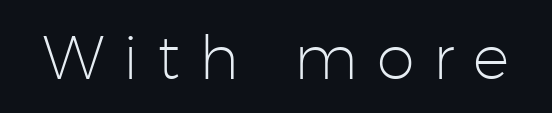
Q: Is the text bold? A: No.
Q: Is the text italic (slanted)? A: No, it is upright.
Q: Is the typeface a serif or a sans-serif typeface? A: Sans-serif.
Q: Is the text underlined? A: No.
Q: Is the spacing between letters normal or unusually wide? A: Unusually wide.
Q: Width (condensed, normal, or wide)? A: Normal.
Q: Stroke contrast? A: Low.
Q: x-height? A: Medium.
Q: Monospaced? A: No.
